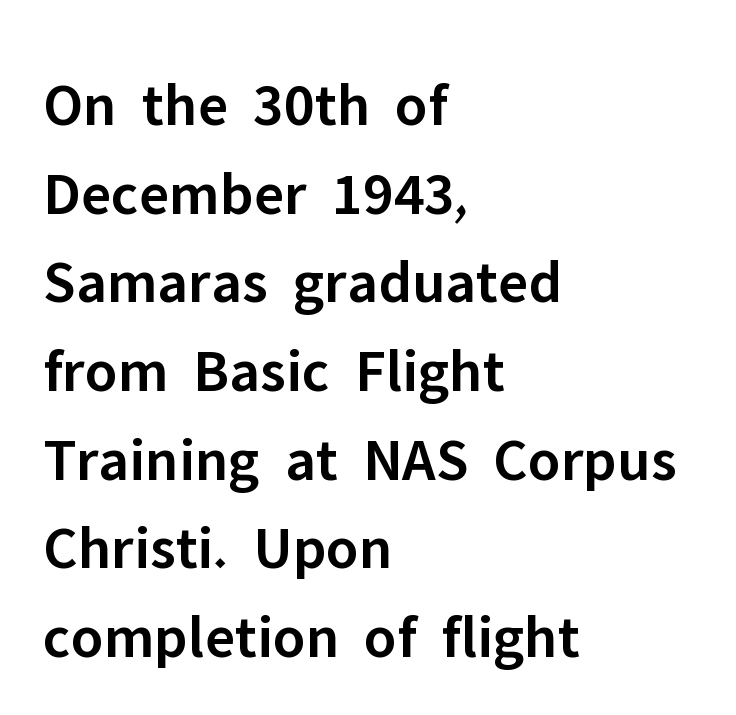
The image shows 62 px semibold sans-serif type, upright; set left-aligned, normal line spacing (1.43x), normal letter spacing, not underlined; low stroke contrast and a medium x-height.
